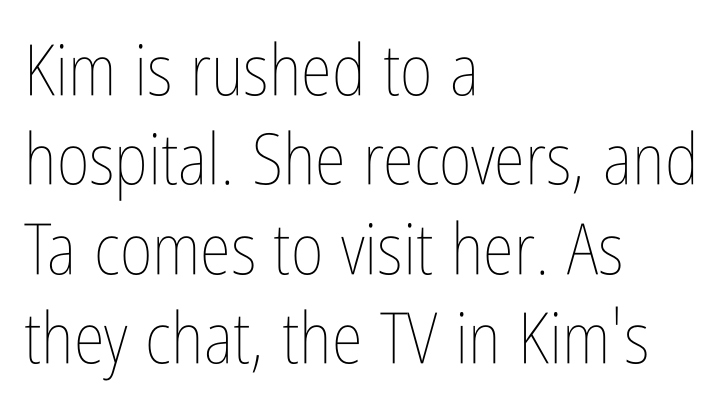
The image shows 71 px thin, condensed type, upright; set left-aligned, normal line spacing (1.26x), normal letter spacing, not underlined; low stroke contrast and a medium x-height.
